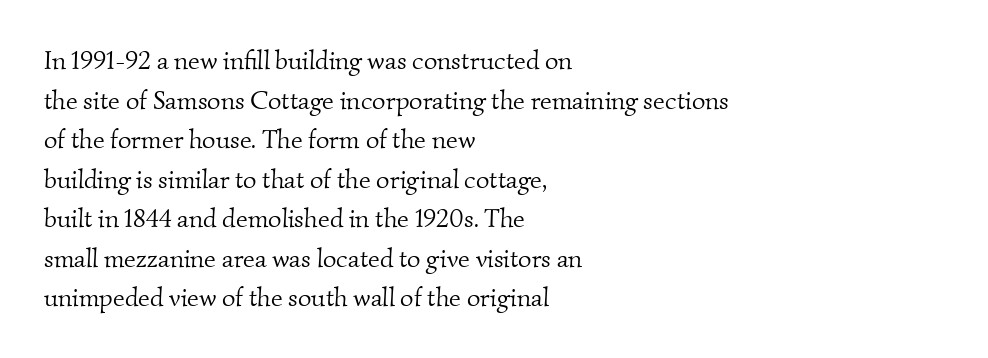
Teacher's note: observe the even left margin — that is flush-left alignment. The glyphs are unaccompanied by any horizontal stroke below them. The line texture is even and compact thanks to regular tracking. Horizontal bands of white between lines are of average thickness. Is this a heavy cut? Hardly; it is regular or lighter.
